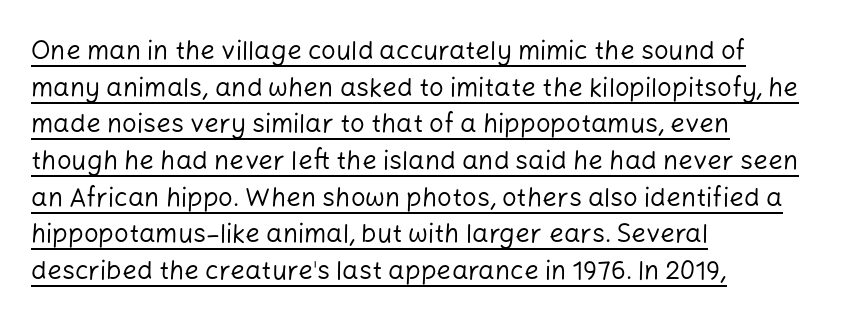
Q: Is the text bold? A: No.
Q: Is the text italic (slanted)? A: No, it is upright.
Q: Is the text underlined? A: Yes.
Q: How is the paragraph aligned? A: Left-aligned.
Q: Is the spacing between letters normal or unusually wide? A: Normal.
Q: Is the spacing between lines tight, normal or loose? A: Normal.
